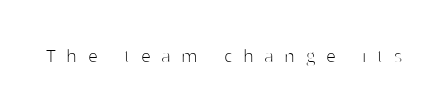
The image shows 22 px text type, upright; set unusually wide letter spacing (+0.49 em), not underlined.
